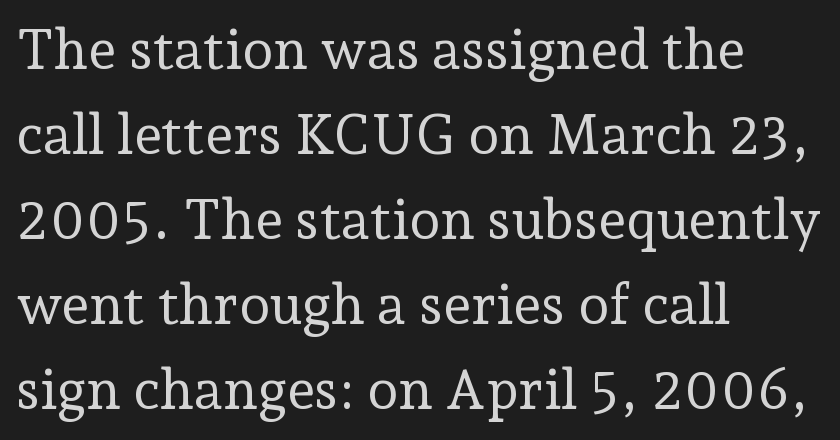
{"serif": "yes", "italic": "no", "bold": "no", "weight": "regular", "width": "normal", "stroke_contrast": "low", "x_height": "medium", "monospaced": "no", "underline": "no", "align": "left", "line_spacing": "normal", "line_spacing_ratio": 1.52, "letter_spacing": "normal", "letter_spacing_em": 0.0, "glyph_px": 56}
